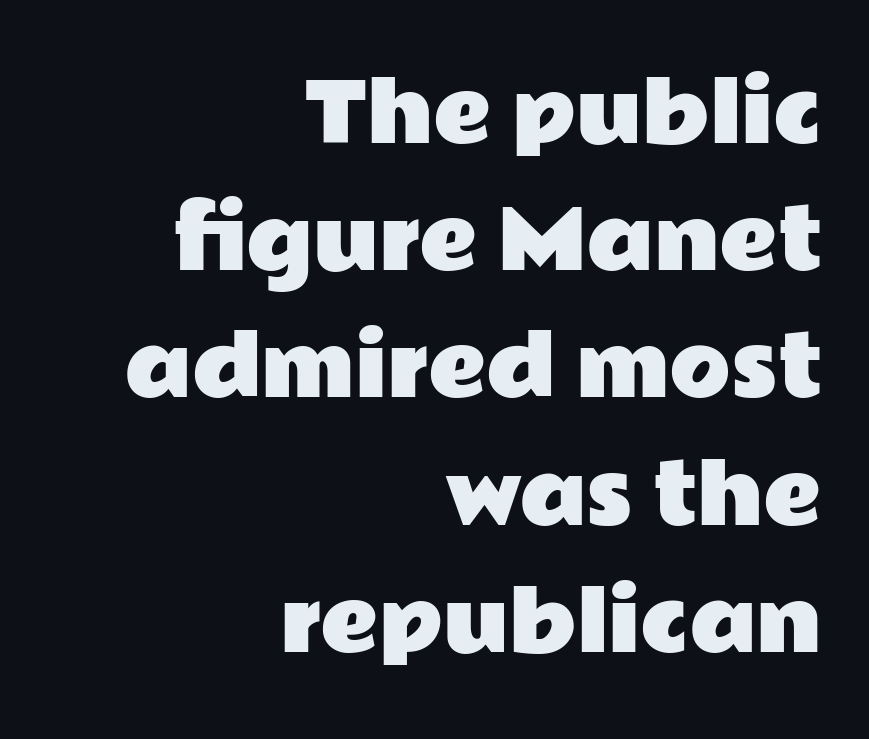
The image shows 80 px wide sans-serif type, upright; set right-aligned, normal line spacing (1.59x), normal letter spacing, not underlined; low stroke contrast and a medium x-height.
